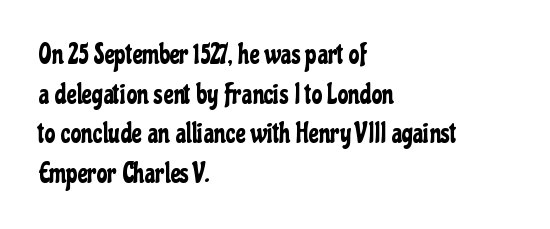
Q: Is the text italic (slanted)? A: No, it is upright.
Q: Is the text underlined? A: No.
Q: How is the paragraph aligned? A: Left-aligned.
Q: Is the spacing between letters normal or unusually wide? A: Normal.
Q: Is the spacing between lines tight, normal or loose? A: Normal.
